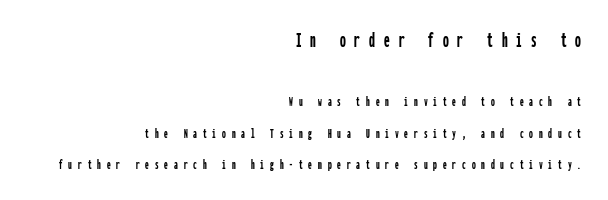
Q: Is the text italic (slanted)? A: No, it is upright.
Q: Is the text underlined? A: No.
Q: How is the paragraph aligned? A: Right-aligned.
Q: Is the spacing between letters normal or unusually wide? A: Unusually wide.
Q: Is the spacing between lines tight, normal or loose? A: Loose.
Q: Which block of text is set in a larger size, the first (top) or the second (bottom)? A: The first (top) one.
